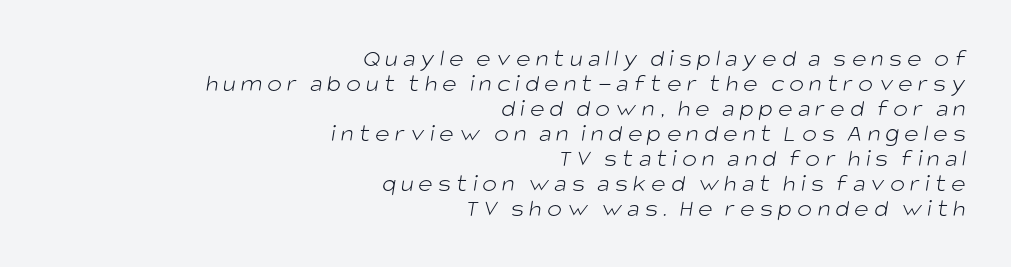
Visually the block forms a straight wall on the right and a jagged coastline on the left. The font is comparable to plain body text, perhaps lighter. If you measured baseline to baseline, you'd find a short distance. A clean baseline with only descenders dipping below it. The rendering inserts visible extra space after every character.
